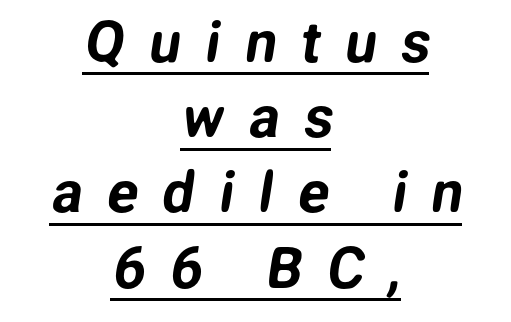
Q: Is the typeface a serif or a sans-serif typeface? A: Sans-serif.
Q: Is the text underlined? A: Yes.
Q: How is the paragraph aligned? A: Centered.
Q: Is the spacing between letters normal or unusually wide? A: Unusually wide.
Q: Is the spacing between lines tight, normal or loose? A: Normal.
Q: Width (condensed, normal, or wide)? A: Normal.
Q: Stroke contrast? A: Low.
Q: x-height? A: Medium.
Q: Monospaced? A: No.
